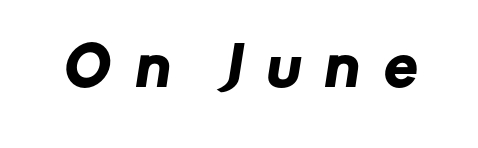
The image shows 53 px sans-serif type; set unusually wide letter spacing (+0.48 em), not underlined; low stroke contrast and a medium x-height.
